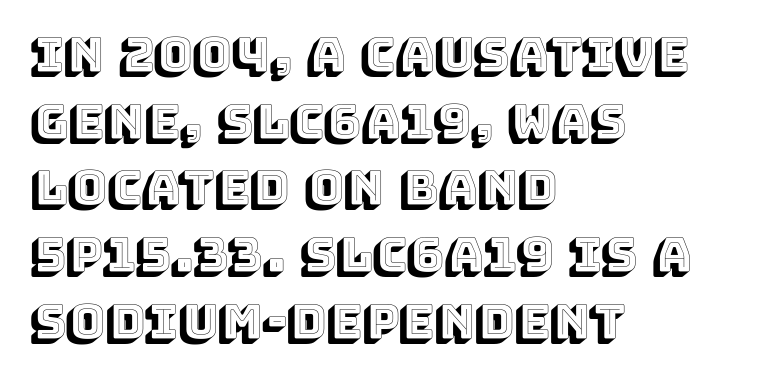
The image shows 47 px text type, upright; set left-aligned, normal line spacing (1.42x), normal letter spacing, not underlined; a large x-height.
